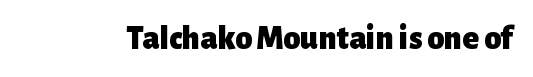
Q: Is the text bold? A: Yes.
Q: Is the text italic (slanted)? A: No, it is upright.
Q: Is the typeface a serif or a sans-serif typeface? A: Sans-serif.
Q: Is the text underlined? A: No.
Q: Is the spacing between letters normal or unusually wide? A: Normal.
Q: Width (condensed, normal, or wide)? A: Normal.
Q: Stroke contrast? A: Low.
Q: x-height? A: Medium.
Q: Monospaced? A: No.
